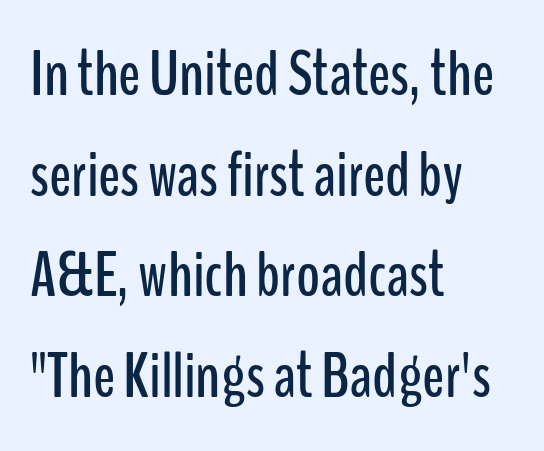
The image shows 65 px condensed sans-serif type, upright; set left-aligned, normal line spacing (1.55x), normal letter spacing, not underlined; low stroke contrast and a medium x-height.
